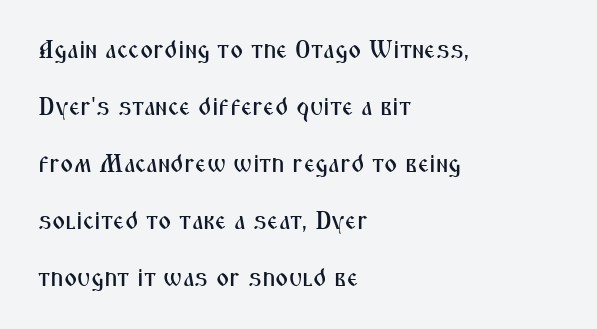
{"italic": "no", "underline": "no", "align": "left", "line_spacing": "loose", "line_spacing_ratio": 2.28, "letter_spacing": "normal", "letter_spacing_em": 0.0, "glyph_px": 25}
